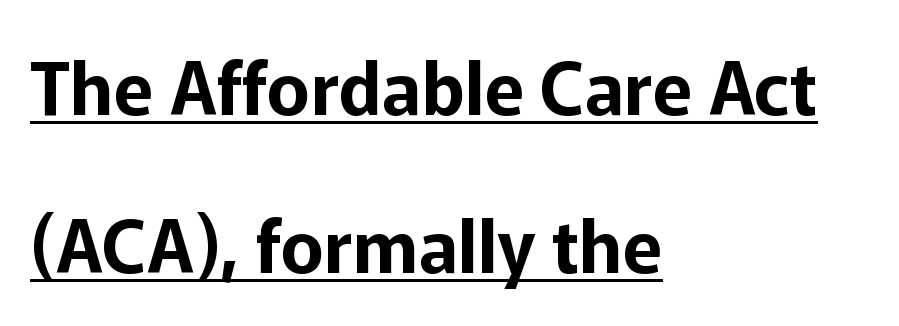
The image shows 73 px sans-serif type, upright; set left-aligned, loose line spacing (2.17x), normal letter spacing, underlined; low stroke contrast and a medium x-height.
